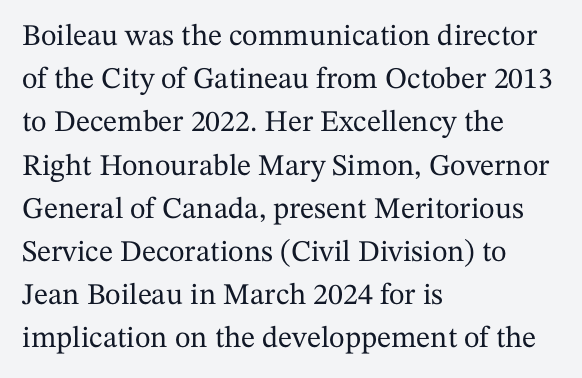
{"serif": "yes", "italic": "no", "width": "normal", "stroke_contrast": "medium", "x_height": "medium", "monospaced": "no", "underline": "no", "align": "left", "line_spacing": "normal", "line_spacing_ratio": 1.44, "letter_spacing": "normal", "letter_spacing_em": 0.0, "glyph_px": 30}
